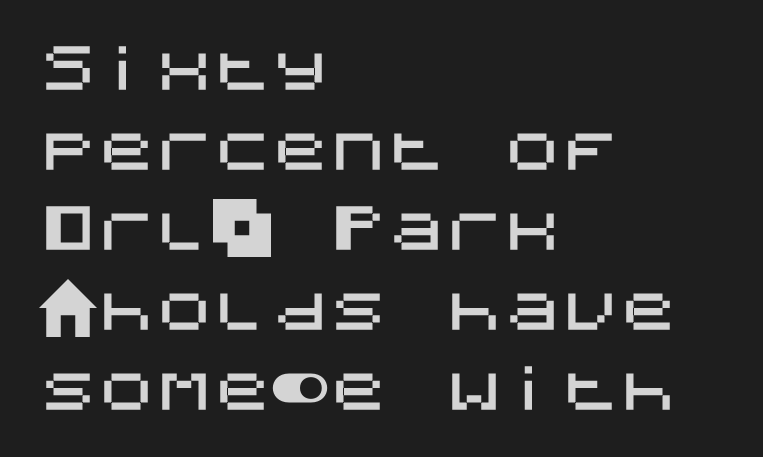
The tracking reads as untouched default to a designer's eye. Underline: absent. The designer went with a sans here, leaving each stem footless. This is roman type, the default non-slanted kind.
